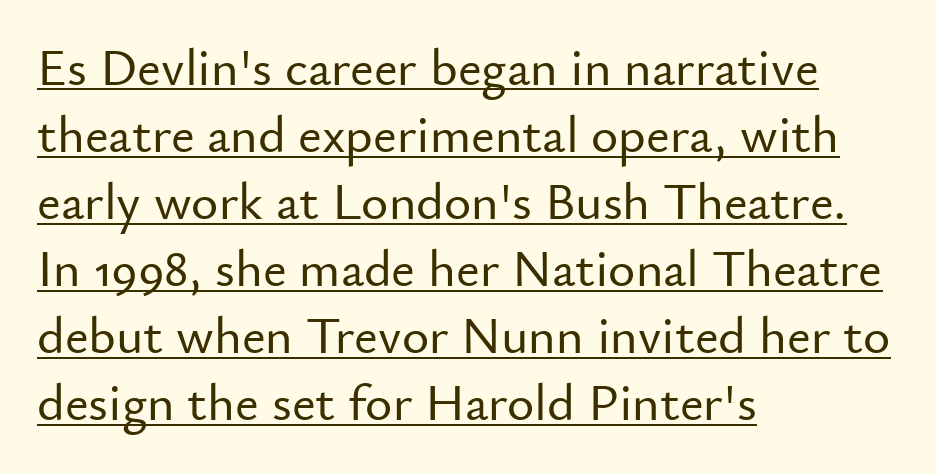
A typesetter would call this leading conventional body-copy spacing. The words here are underlined. The letters stand upright; this is a roman face. Varying glyph widths throughout — classic text-font behaviour.
